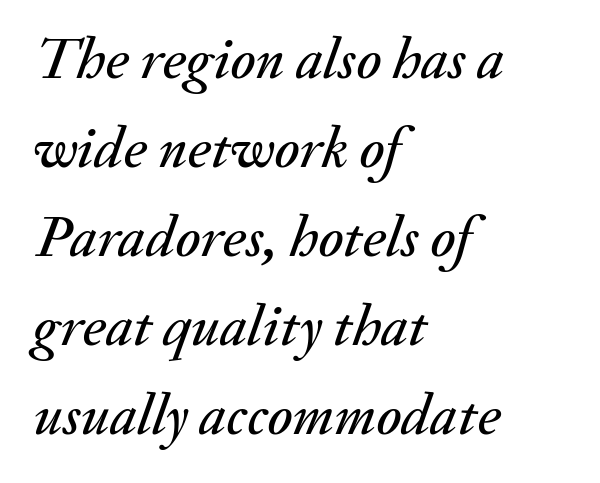
Q: Is the text italic (slanted)? A: Yes, it leans right by about 20 degrees.
Q: Is the text underlined? A: No.
Q: How is the paragraph aligned? A: Left-aligned.
Q: Is the spacing between letters normal or unusually wide? A: Normal.
Q: Is the spacing between lines tight, normal or loose? A: Normal.
Q: Width (condensed, normal, or wide)? A: Normal.
Q: Stroke contrast? A: Medium.
Q: x-height? A: Small.
Q: Monospaced? A: No.
